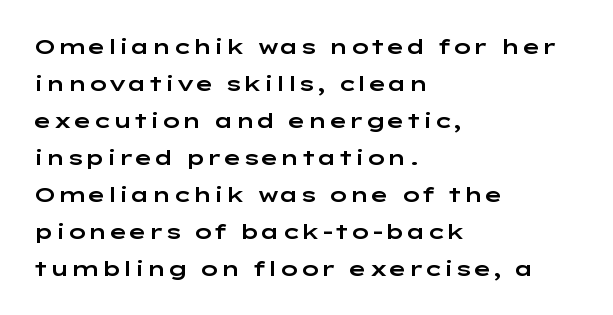
Q: Is the text italic (slanted)? A: No, it is upright.
Q: Is the text underlined? A: No.
Q: How is the paragraph aligned? A: Left-aligned.
Q: Is the spacing between letters normal or unusually wide? A: Normal.
